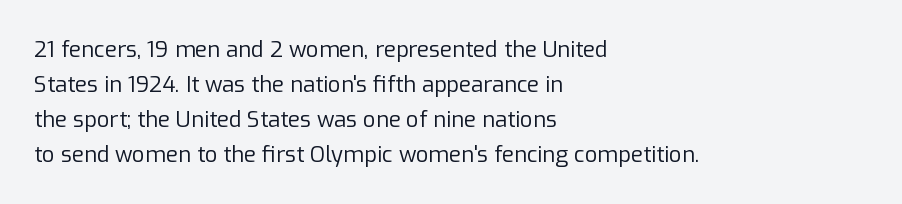
Every stem runs plumb, perpendicular to the baseline. Ink coverage per letter is moderate at most. Does extra space separate the letters? No, they use regular spacing. Line starts are locked; line ends wander. If you measured baseline to baseline, you'd find a middling distance.
